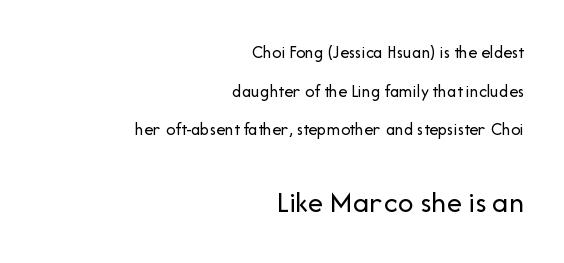
The image shows 31 px regular-weight sans-serif type, upright; set right-aligned, loose line spacing (2.15x), normal letter spacing, not underlined; the second (bottom) block is 1.72x larger; low stroke contrast and a medium x-height.
